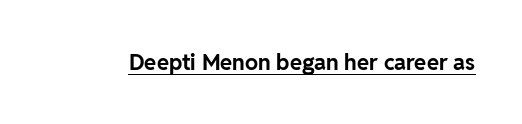
{"italic": "no", "bold": "yes", "underline": "yes", "letter_spacing": "normal", "letter_spacing_em": 0.0, "glyph_px": 22}
